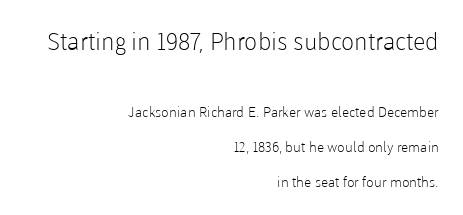
Size hierarchy here favors the leading block over the trailing one. The string is rendered with underlining switched off. The strokes carry an ordinary text weight at most. Nope, not italic — everything's standing straight.
